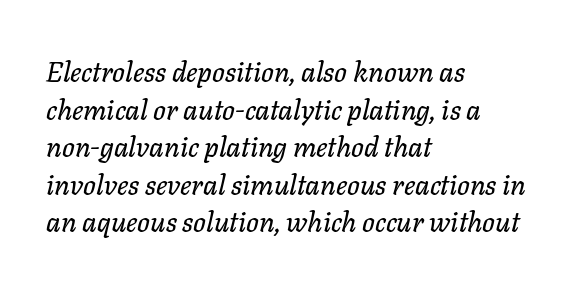
{"italic": "yes", "lean": "right", "slant_degrees": 11, "width": "normal", "stroke_contrast": "low", "x_height": "medium", "monospaced": "no", "underline": "no", "align": "left", "line_spacing": "normal", "line_spacing_ratio": 1.34, "letter_spacing": "normal", "letter_spacing_em": 0.0, "glyph_px": 28}
